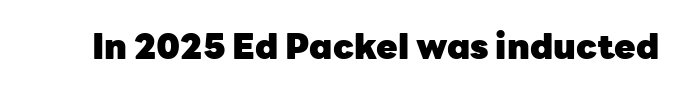
Q: Is the text bold? A: Yes.
Q: Is the text italic (slanted)? A: No, it is upright.
Q: Is the typeface a serif or a sans-serif typeface? A: Sans-serif.
Q: Is the text underlined? A: No.
Q: Is the spacing between letters normal or unusually wide? A: Normal.
Q: Width (condensed, normal, or wide)? A: Normal.
Q: Stroke contrast? A: Low.
Q: x-height? A: Medium.
Q: Monospaced? A: No.
